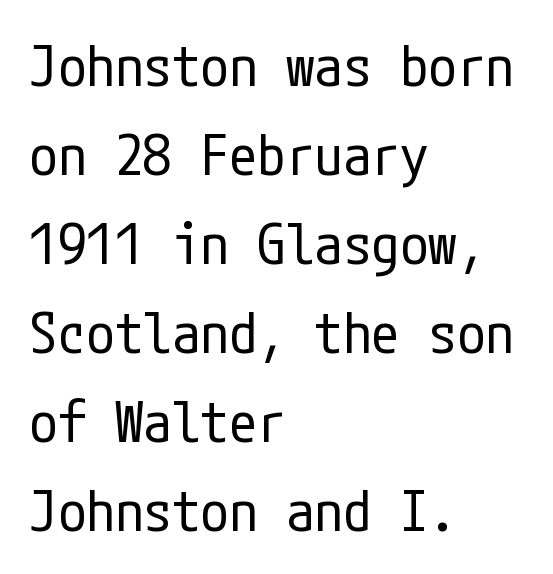
{"serif": "no", "italic": "no", "bold": "no", "weight": "regular", "width": "condensed", "stroke_contrast": "low", "x_height": "medium", "underline": "no", "align": "left", "line_spacing": "normal", "line_spacing_ratio": 1.56, "letter_spacing": "normal", "letter_spacing_em": 0.0, "glyph_px": 57}
